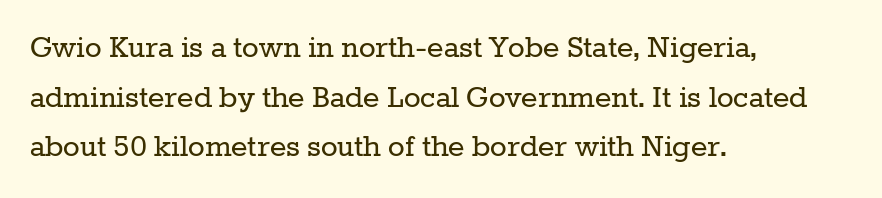
{"serif": "yes", "italic": "no", "bold": "no", "weight": "regular", "width": "normal", "stroke_contrast": "low", "x_height": "medium", "monospaced": "no", "underline": "no", "align": "left", "line_spacing": "normal", "line_spacing_ratio": 1.42, "letter_spacing": "normal", "letter_spacing_em": 0.0, "glyph_px": 35}
